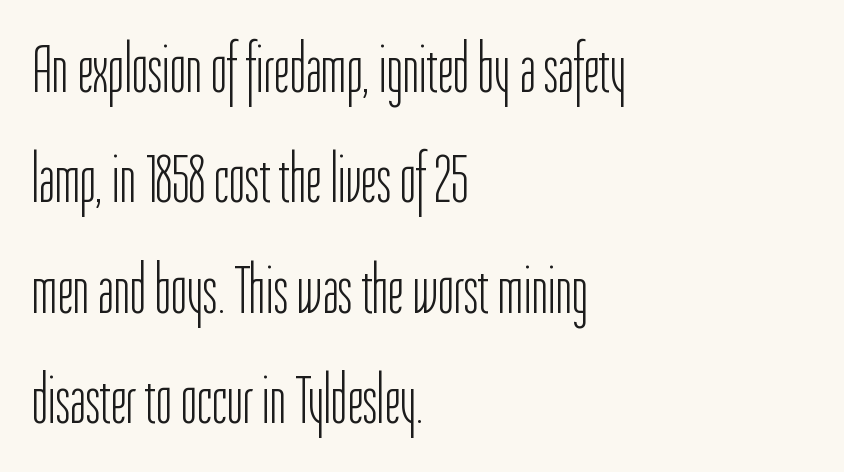
Only glyphs here, with clear space below each row. Is this a sans? Yes — the strokes have no serifs. Note the varied advance widths — an 'i' is clearly narrower than an 'm'. This rendering leaves character spacing at its baseline value.
